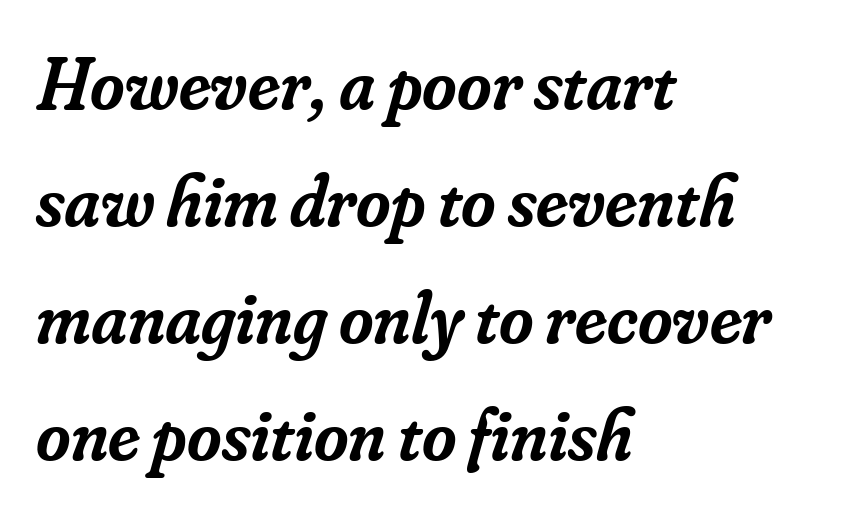
Q: Is the text bold? A: Semi-bold.
Q: Is the text italic (slanted)? A: Yes, it leans right by about 16 degrees.
Q: Is the typeface a serif or a sans-serif typeface? A: Serif.
Q: Is the text underlined? A: No.
Q: How is the paragraph aligned? A: Left-aligned.
Q: Is the spacing between letters normal or unusually wide? A: Normal.
Q: Is the spacing between lines tight, normal or loose? A: Normal.
Q: Width (condensed, normal, or wide)? A: Normal.
Q: Stroke contrast? A: Low.
Q: x-height? A: Small.
Q: Monospaced? A: No.
